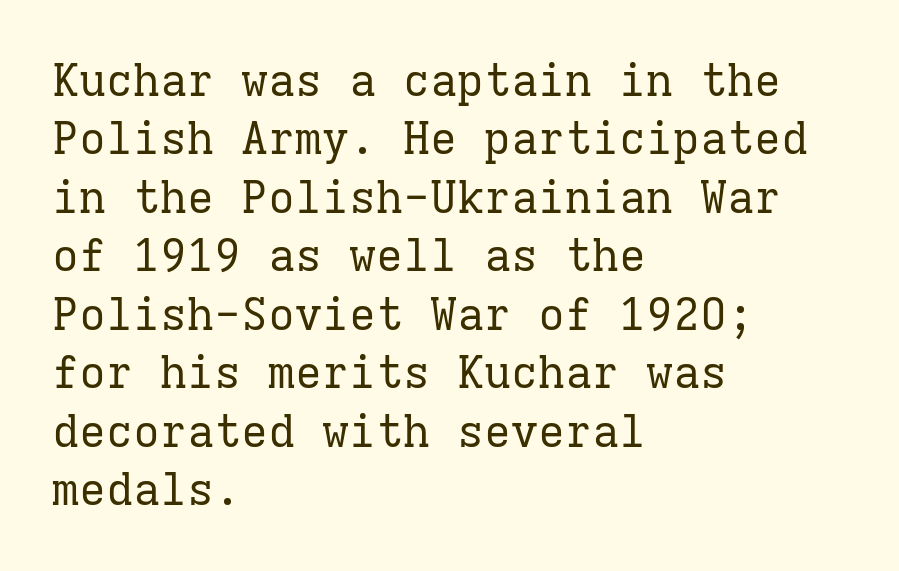
Summary of vertical rhythm: regular, with standard interline spacing. Line beginnings align vertically; line endings do not. The letterforms sit at book weight or below. The face used here is seriffed, in the tradition of book romans.
